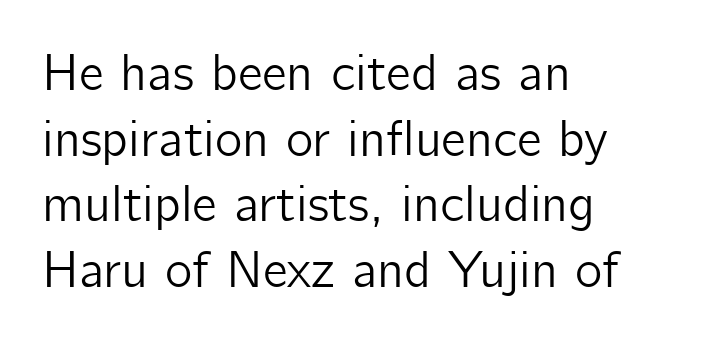
Spacing verdict: proportional, widths tailored to each character. This is the regular roman posture of the typeface. Normally led — the rows are evenly, conventionally spaced. Letters rest on an invisible, unmarked baseline.
